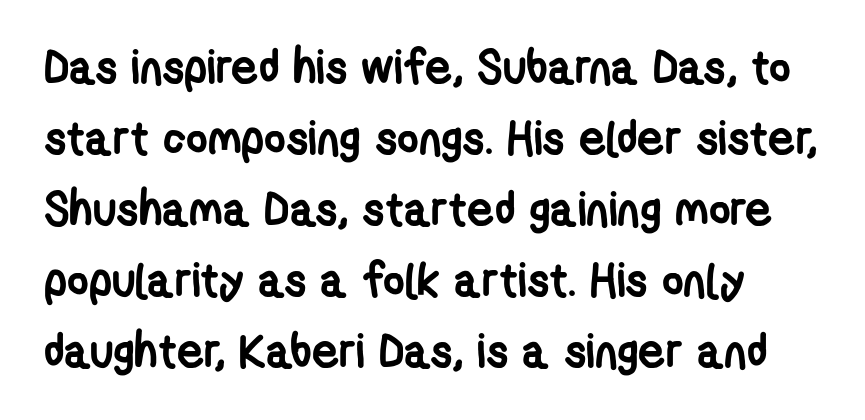
Q: Is the text bold? A: Yes.
Q: Is the typeface a serif or a sans-serif typeface? A: Sans-serif.
Q: Is the text underlined? A: No.
Q: Is the spacing between letters normal or unusually wide? A: Normal.
Q: Is the spacing between lines tight, normal or loose? A: Normal.
Q: Width (condensed, normal, or wide)? A: Condensed.
Q: Stroke contrast? A: Low.
Q: x-height? A: Medium.
Q: Monospaced? A: No.
